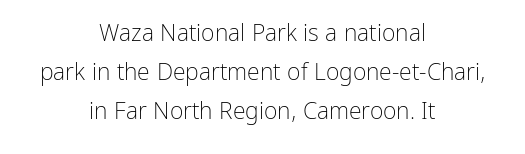
{"italic": "no", "bold": "no", "underline": "no", "align": "center", "line_spacing": "normal", "line_spacing_ratio": 1.69, "letter_spacing": "normal", "letter_spacing_em": 0.0, "glyph_px": 23}
